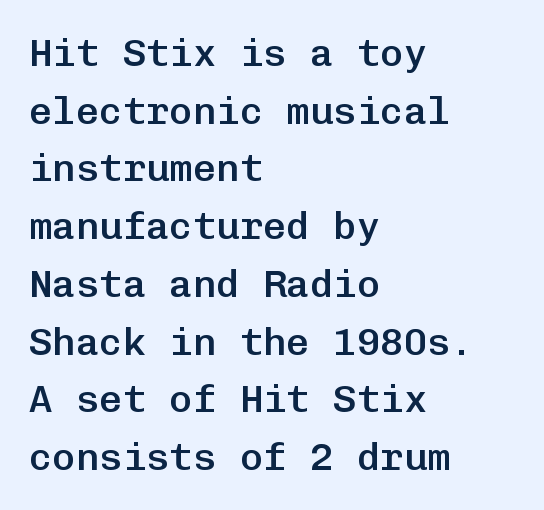
The image shows 39 px semibold sans-serif type, upright, monospaced; set left-aligned, normal line spacing (1.48x), normal letter spacing, not underlined; low stroke contrast and a medium x-height.
